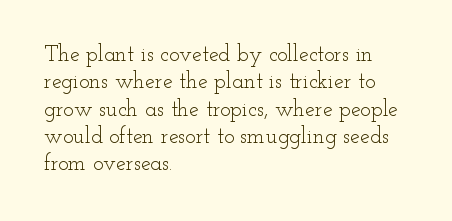
Rendered with straight, roman letterforms. Weight: not bold — regular or lighter. Words appear dense and cohesive because spacing is normal. Horizontal alignment here is leftward, the default for most running prose. A clean baseline with only descenders dipping below it.
